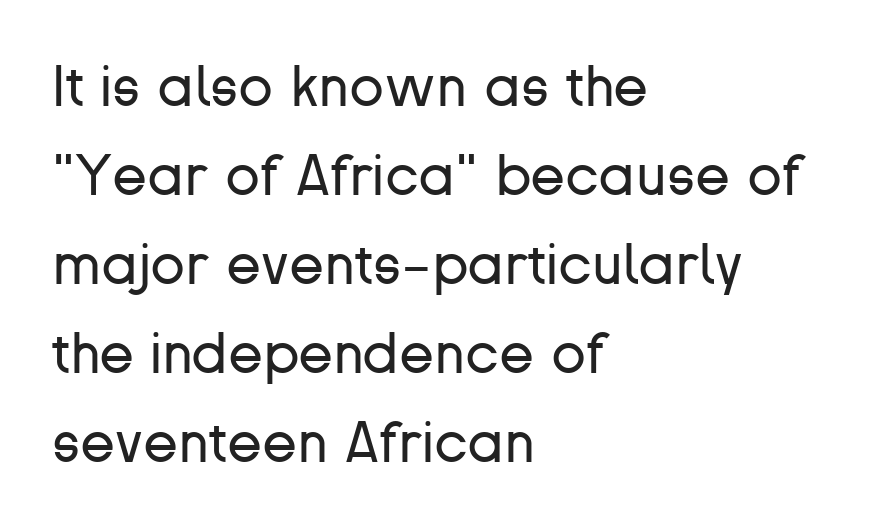
The image shows 57 px regular-weight sans-serif type, upright; set left-aligned, normal line spacing (1.56x), normal letter spacing, not underlined; low stroke contrast and a medium x-height.
